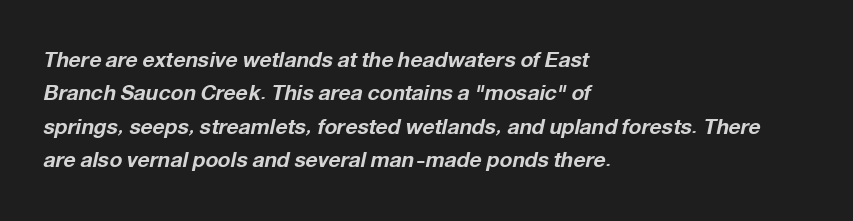
Q: Is the text bold? A: Yes.
Q: Is the text italic (slanted)? A: Yes, it leans right by about 12 degrees.
Q: Is the text underlined? A: No.
Q: How is the paragraph aligned? A: Left-aligned.
Q: Is the spacing between letters normal or unusually wide? A: Normal.
Q: Is the spacing between lines tight, normal or loose? A: Normal.
